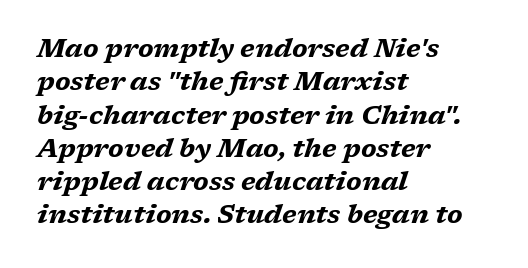
Honestly, the letter spacing is just normal — you wouldn't notice it. Horizontal alignment here is leftward, the default for most running prose. Yep, that's italic — everything's leaning. These lines carry a lot of weight — the face is fully bold.
